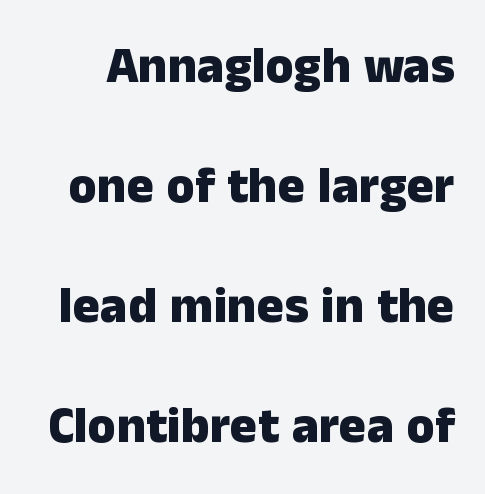
Q: Is the text bold? A: Yes.
Q: Is the text italic (slanted)? A: No, it is upright.
Q: Is the typeface a serif or a sans-serif typeface? A: Sans-serif.
Q: Is the text underlined? A: No.
Q: Is the spacing between letters normal or unusually wide? A: Normal.
Q: Is the spacing between lines tight, normal or loose? A: Loose.
Q: Width (condensed, normal, or wide)? A: Normal.
Q: Stroke contrast? A: Low.
Q: x-height? A: Medium.
Q: Monospaced? A: No.
